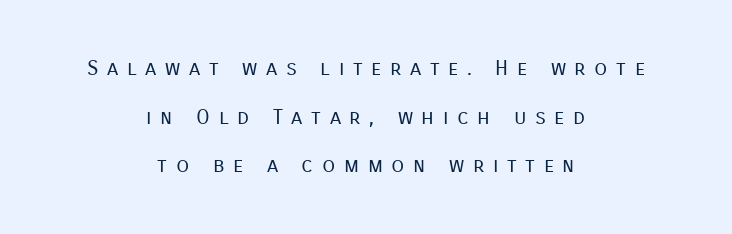
One-word summary of the alignment: center. What's the leading like? Stretched, with rows far apart. Each stroke keeps to a modest, everyday thickness or less. Style check: upright. Does extra space separate the letters? Yes, quite a lot of it.
